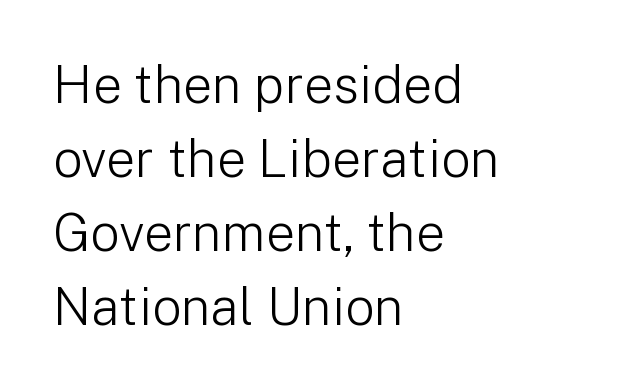
Is this a sans? Yes — the strokes have no serifs. You could not count columns in this text — the font is proportionally spaced. Nothing unusual about the tracking: characters are spaced as the font intends. The leading is moderate, giving the passage an even texture.
